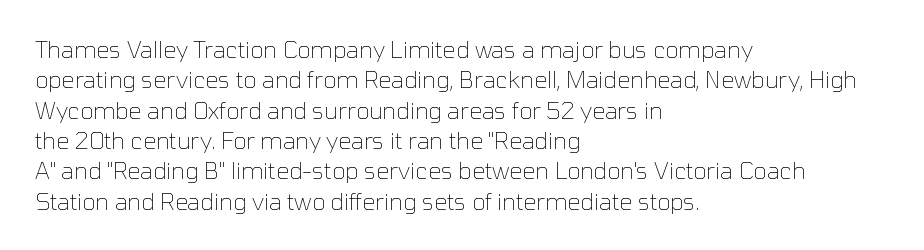
The space directly below the letters is spotless. Caption: standard tracking, unaltered. Vertically, the passage feels balanced, rows spaced as you'd expect. Does the lettering tilt? It doesn't — this is upright.
